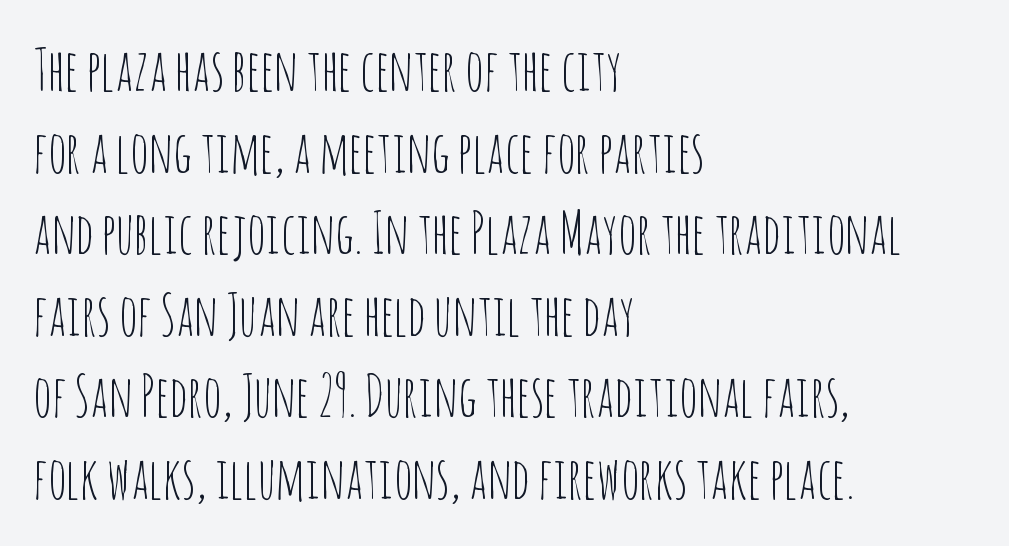
Weight: not bold — regular or lighter. Short note: letters normally spaced. If you drew a line through each stem, it would be perfectly vertical. The specimen omits any rule beneath the text block's lines. Unlike a traditional serif, this face leaves its strokes unadorned. The leading is moderate, giving the passage an even texture.
